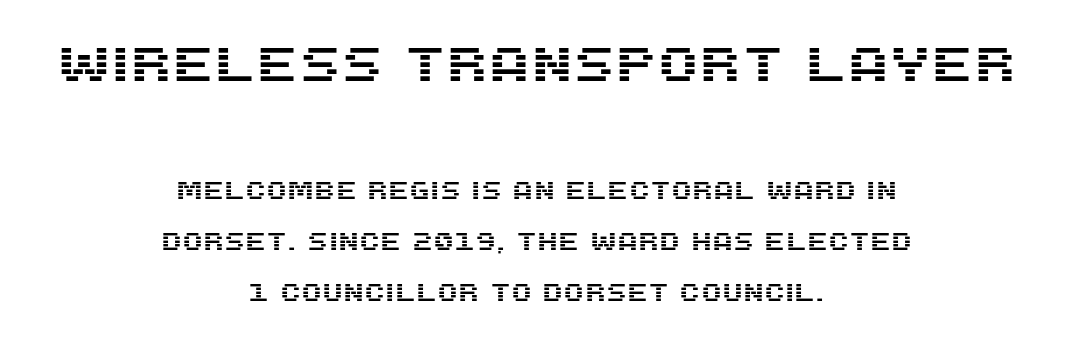
If you folded the block vertically in half, each line would mirror itself in length. Here the first block reads like a headline and the second like body copy. A typesetter would call this zero additional tracking. Regarding leading, the lines here are spaced well apart. A bare baseline throughout the passage. The lettering stays uniformly vertical, giving the passage a roman look.
